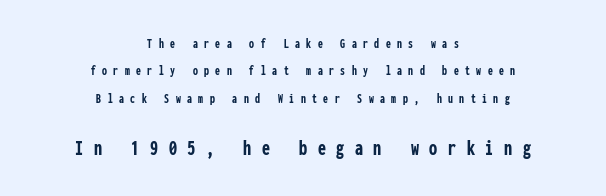
Top chunk: small. Bottom chunk: large. The rag falls on both sides of this text block equally. The area under the type is left untouched. Bold? Absolutely — the strokes are thick and heavy.
